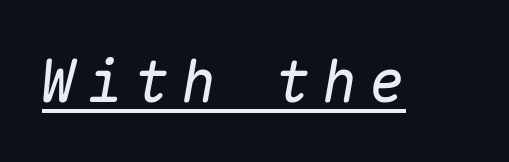
{"italic": "yes", "lean": "right", "slant_degrees": 10, "bold": "no", "weight": "regular", "width": "normal", "stroke_contrast": "low", "x_height": "medium", "monospaced": "yes", "underline": "yes", "letter_spacing": "wide", "letter_spacing_em": 0.21, "glyph_px": 58}
